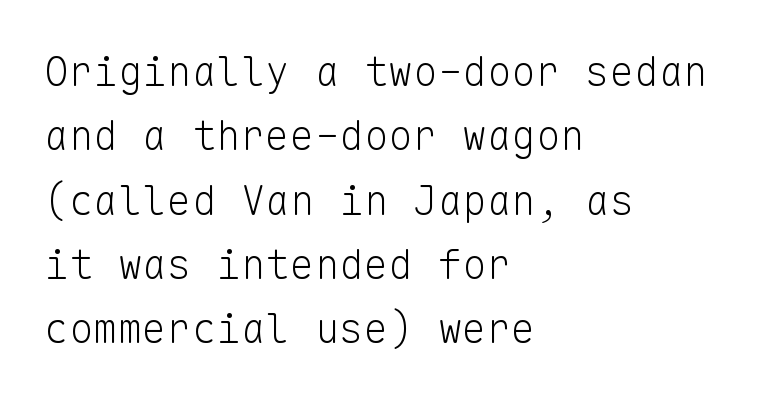
The image shows 41 px light sans-serif type, upright, monospaced; set left-aligned, normal line spacing (1.57x), normal letter spacing, not underlined; low stroke contrast and a medium x-height.
